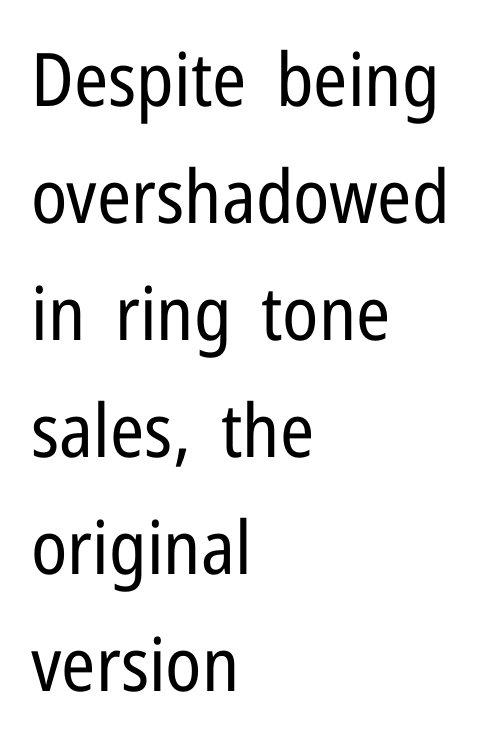
This sample keeps an unexceptional amount of space between lines. Ascenders rise straight up at ninety degrees. In terms of letterform style, serifs are entirely absent. Here the glyphs are tracked normally, forming tight word shapes. Spacing verdict: proportional, widths tailored to each character. Layout note: lines flush left.
